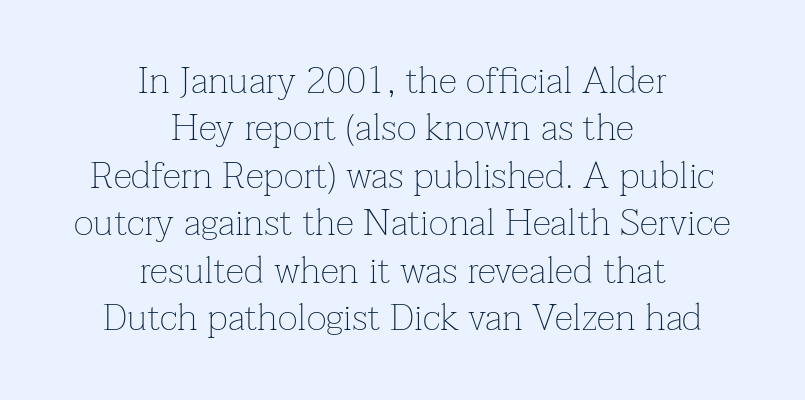
{"serif": "yes", "italic": "no", "bold": "no", "weight": "thin", "width": "normal", "stroke_contrast": "low", "x_height": "medium", "monospaced": "no", "underline": "no", "align": "center", "line_spacing": "normal", "line_spacing_ratio": 1.25, "letter_spacing": "normal", "letter_spacing_em": 0.0, "glyph_px": 38}
